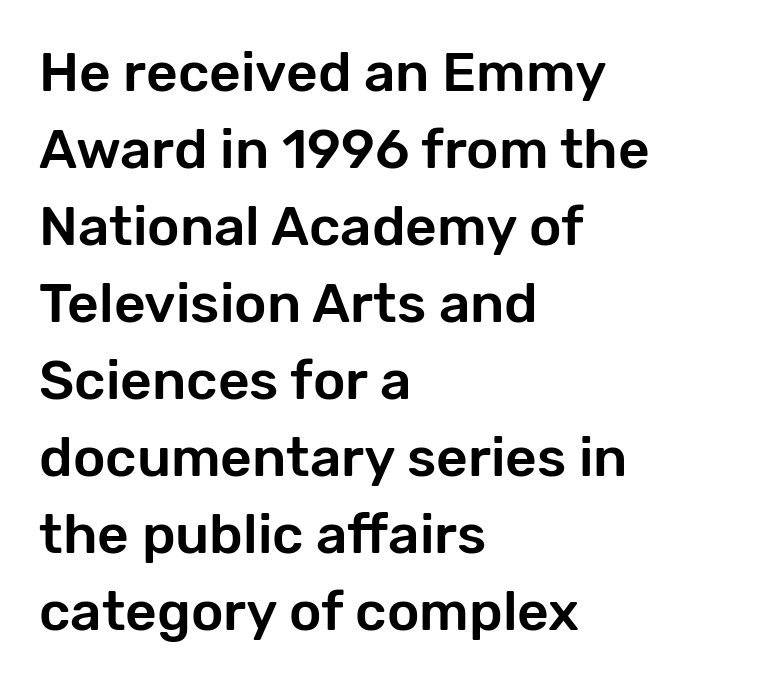
What's the leading like? Ordinary, nothing unusual. The letters advance in unequal steps, a hallmark of proportional type. The characters display no serif detailing; their extremities are plain. It's the straight-up-and-down kind of type. Glance below the letters and you will spot only blank space.
